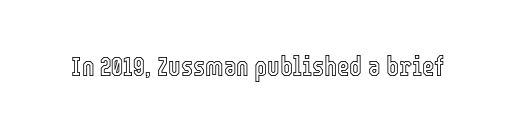
This rendering leaves character spacing at its baseline value. Has an underline been added? It has not. No italicization has been applied; the sample stays upright.
